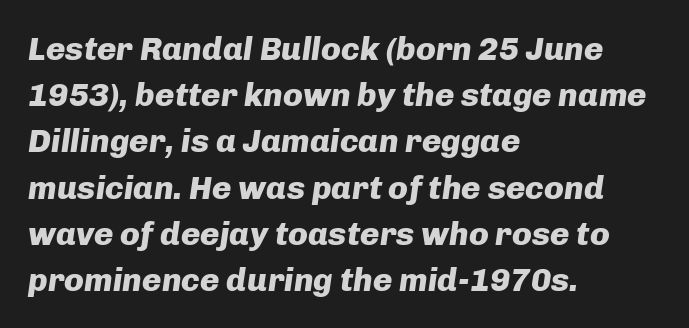
Q: Is the text bold? A: Yes.
Q: Is the text italic (slanted)? A: Yes, it leans right by about 8 degrees.
Q: Is the text underlined? A: No.
Q: How is the paragraph aligned? A: Left-aligned.
Q: Is the spacing between letters normal or unusually wide? A: Normal.
Q: Is the spacing between lines tight, normal or loose? A: Normal.
Q: Width (condensed, normal, or wide)? A: Normal.
Q: Stroke contrast? A: Low.
Q: x-height? A: Medium.
Q: Monospaced? A: No.
